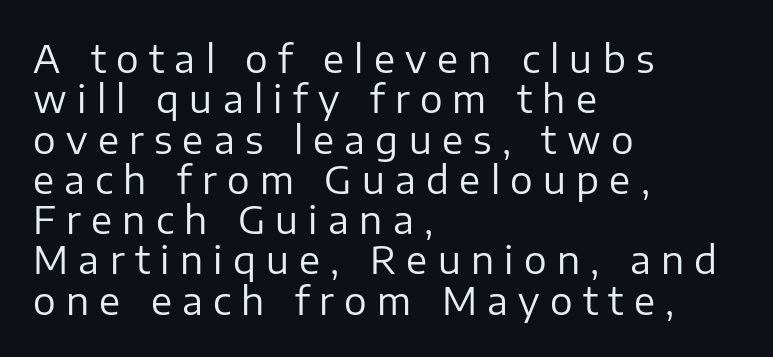
Q: Is the text bold? A: No.
Q: Is the text italic (slanted)? A: No, it is upright.
Q: Is the typeface a serif or a sans-serif typeface? A: Sans-serif.
Q: Is the text underlined? A: No.
Q: How is the paragraph aligned? A: Left-aligned.
Q: Is the spacing between letters normal or unusually wide? A: Unusually wide.
Q: Is the spacing between lines tight, normal or loose? A: Tight.
Q: Width (condensed, normal, or wide)? A: Normal.
Q: Stroke contrast? A: Low.
Q: x-height? A: Medium.
Q: Monospaced? A: No.
